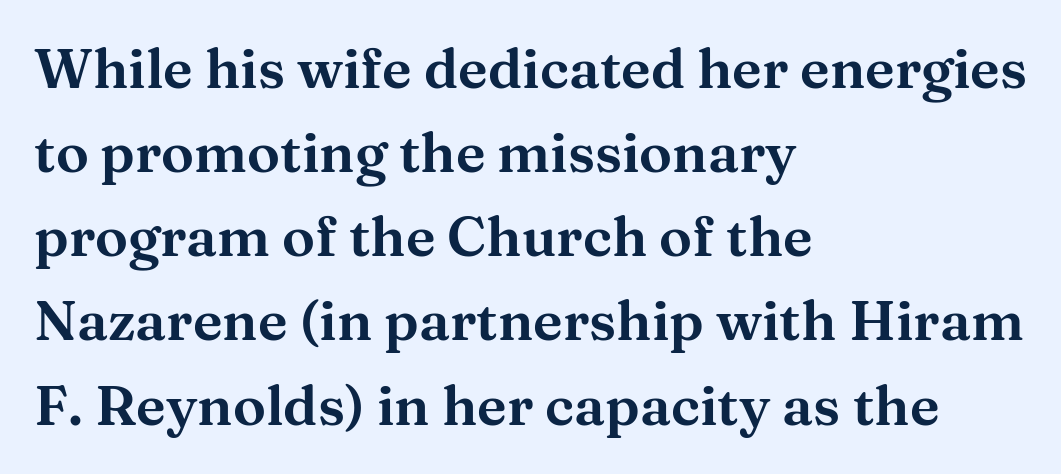
Serifs: yes, visible at the terminals of the letterforms. Alignment: flush left. The type is set solid horizontally, with unmodified tracking. The axis of the letterforms is exactly vertical. Any mark beneath the type? The region is blank.
